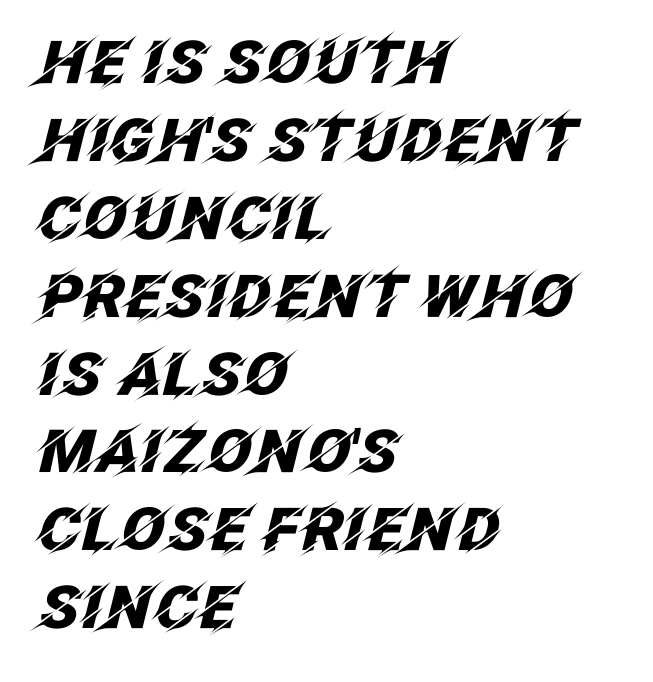
A typesetter would call this proportional, since set widths differ per character. The space between consecutive lines is moderate. The string is rendered with underlining switched off. Italic: yes, the glyphs are oblique. Each line starts at the same left margin while the right side varies. The type is set solid horizontally, with unmodified tracking.
